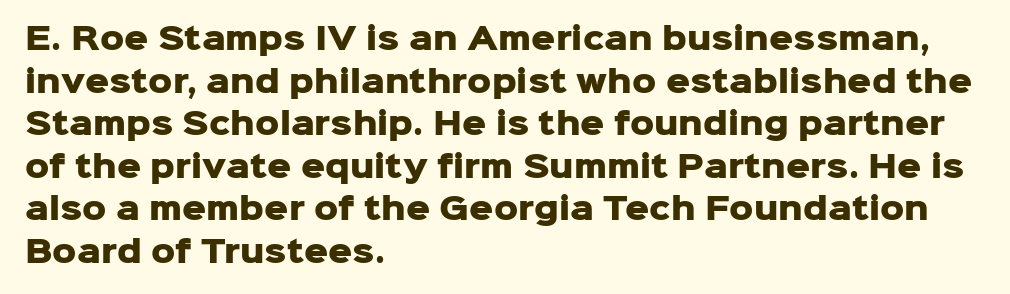
Does the leading feel generous? No, just average. The passage shown has conventional tracking throughout. Grotesque or geometric, the face here clearly has no serifs. Teacher's note: observe the even left margin — that is flush-left alignment. As a designer I'd log this as weight 700, bold. Underline: absent.
